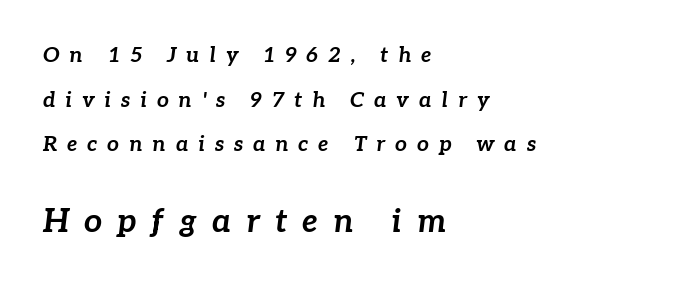
Q: Is the text bold? A: Yes.
Q: Is the text italic (slanted)? A: Yes, it leans right by about 7 degrees.
Q: Is the text underlined? A: No.
Q: How is the paragraph aligned? A: Left-aligned.
Q: Is the spacing between letters normal or unusually wide? A: Unusually wide.
Q: Is the spacing between lines tight, normal or loose? A: Loose.
Q: Which block of text is set in a larger size, the first (top) or the second (bottom)? A: The second (bottom) one.
Q: Width (condensed, normal, or wide)? A: Normal.
Q: Stroke contrast? A: Low.
Q: x-height? A: Medium.
Q: Monospaced? A: No.
